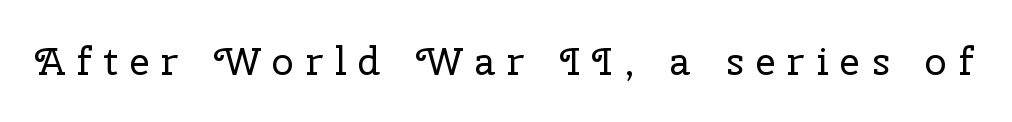
{"serif": "yes", "italic": "no", "bold": "no", "weight": "regular", "width": "normal", "stroke_contrast": "low", "x_height": "medium", "monospaced": "no", "underline": "no", "letter_spacing": "wide", "letter_spacing_em": 0.31, "glyph_px": 39}
